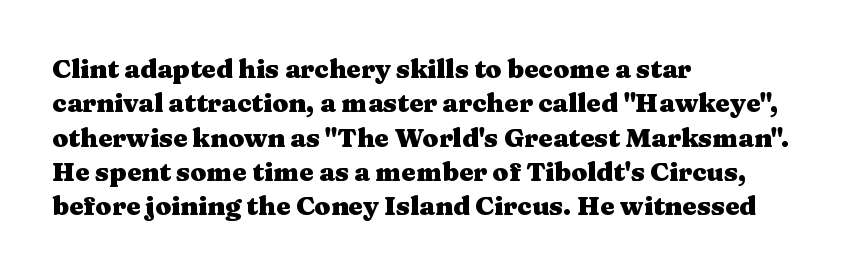
The image shows 26 px bold type, upright; set left-aligned, normal line spacing (1.32x), normal letter spacing, not underlined.
